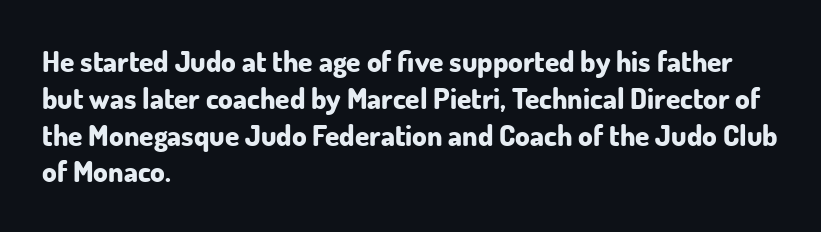
{"serif": "no", "italic": "no", "bold": "yes", "weight": "bold", "width": "normal", "stroke_contrast": "low", "x_height": "small", "monospaced": "no", "underline": "no", "align": "left", "line_spacing": "normal", "line_spacing_ratio": 1.27, "letter_spacing": "normal", "letter_spacing_em": 0.0, "glyph_px": 29}
